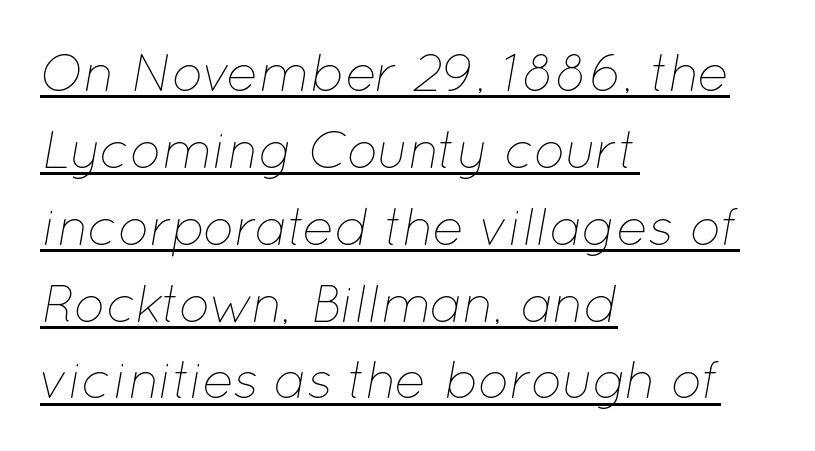
Q: Is the text bold? A: No.
Q: Is the text italic (slanted)? A: Yes, it leans right by about 12 degrees.
Q: Is the text underlined? A: Yes.
Q: How is the paragraph aligned? A: Left-aligned.
Q: Is the spacing between letters normal or unusually wide? A: Normal.
Q: Is the spacing between lines tight, normal or loose? A: Normal.
Q: Width (condensed, normal, or wide)? A: Normal.
Q: Stroke contrast? A: Low.
Q: x-height? A: Medium.
Q: Monospaced? A: No.
